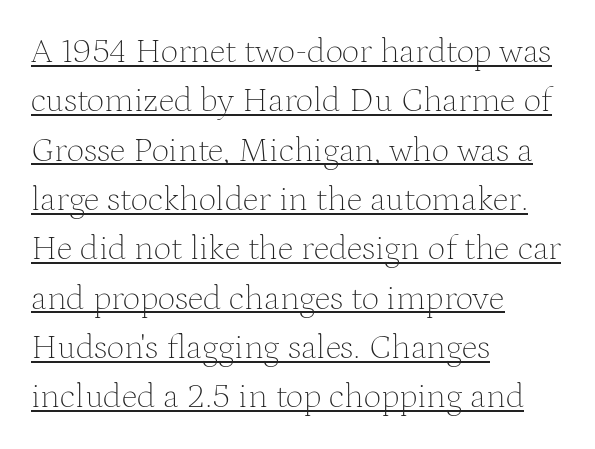
Which margin do the lines hug? The left one — the right edge is uneven. The rendering uses natural spacing where letterforms have individual widths. A normal amount of white space separates one row of letters from the next. Standard letterfit; no display-style spreading of the glyphs.
